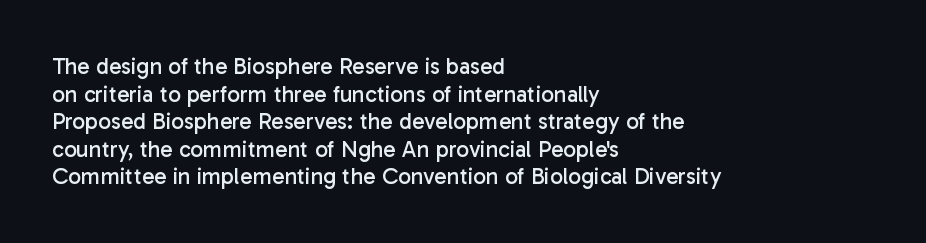
The image shows 23 px text type, upright; set left-aligned, line spacing 1.2x, normal letter spacing, not underlined.
